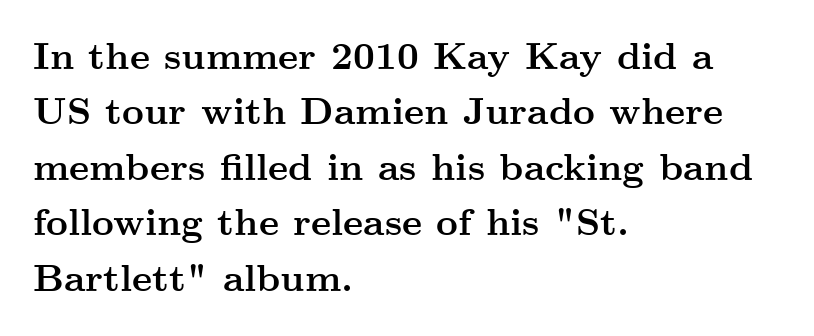
Q: Is the text bold? A: Yes.
Q: Is the text italic (slanted)? A: No, it is upright.
Q: Is the typeface a serif or a sans-serif typeface? A: Serif.
Q: Is the text underlined? A: No.
Q: How is the paragraph aligned? A: Left-aligned.
Q: Is the spacing between letters normal or unusually wide? A: Normal.
Q: Is the spacing between lines tight, normal or loose? A: Normal.
Q: Width (condensed, normal, or wide)? A: Wide.
Q: Stroke contrast? A: Medium.
Q: x-height? A: Small.
Q: Monospaced? A: No.
